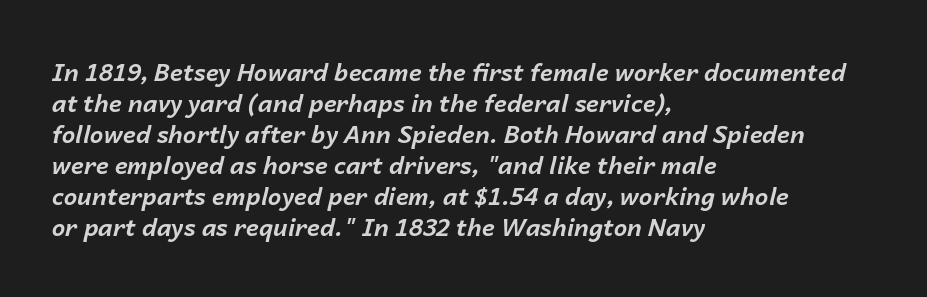
Normally led — the rows are evenly, conventionally spaced. Each row of text sits above clean, open space. Thick stems and heavy bowls — unmistakably bold. Teacher's note: observe the even left margin — that is flush-left alignment. Between one letter and the next there's only the usual sliver of space. Tall strokes in this sample are angled rather than plumb.
